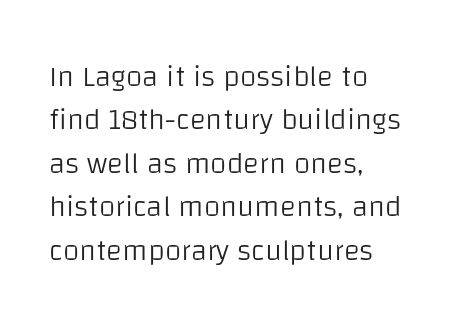
Q: Is the text bold? A: No.
Q: Is the text italic (slanted)? A: No, it is upright.
Q: Is the typeface a serif or a sans-serif typeface? A: Sans-serif.
Q: Is the text underlined? A: No.
Q: How is the paragraph aligned? A: Left-aligned.
Q: Is the spacing between letters normal or unusually wide? A: Normal.
Q: Is the spacing between lines tight, normal or loose? A: Normal.
Q: Width (condensed, normal, or wide)? A: Normal.
Q: Stroke contrast? A: Low.
Q: x-height? A: Large.
Q: Monospaced? A: No.
